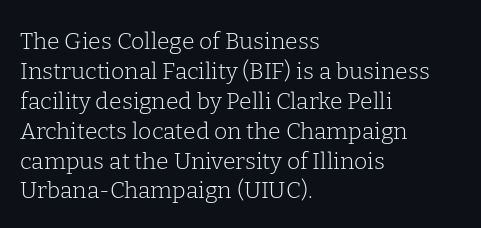
The image shows 23 px text type, upright; set left-aligned, normal line spacing (1.3x), normal letter spacing, not underlined.
